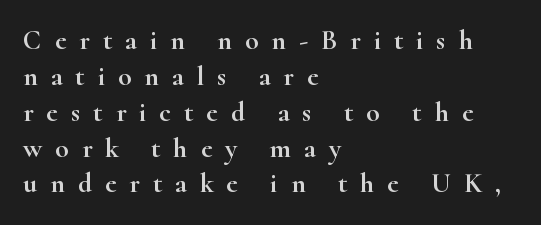
{"serif": "yes", "italic": "no", "width": "wide", "stroke_contrast": "high", "x_height": "small", "monospaced": "no", "underline": "no", "align": "left", "line_spacing": "normal", "line_spacing_ratio": 1.28, "letter_spacing": "wide", "letter_spacing_em": 0.46, "glyph_px": 28}
